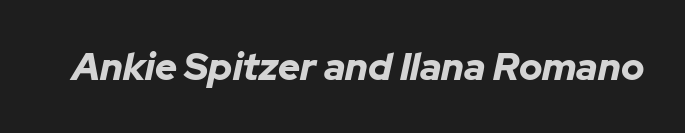
{"italic": "yes", "lean": "right", "slant_degrees": 12, "bold": "yes", "weight": "bold", "width": "normal", "stroke_contrast": "low", "x_height": "medium", "monospaced": "no", "underline": "no", "letter_spacing": "normal", "letter_spacing_em": 0.0, "glyph_px": 38}
